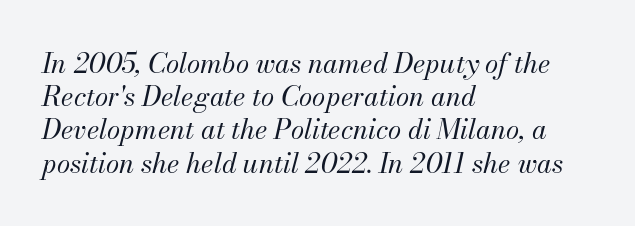
The image shows 27 px text type, italic (leaning right); set left-aligned, line spacing 1.23x, normal letter spacing, not underlined.
